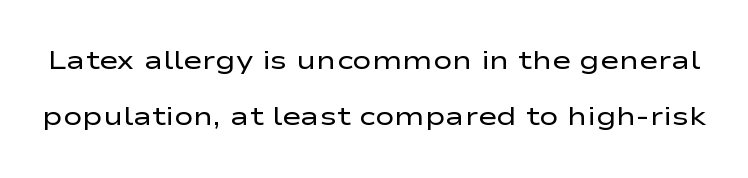
Q: Is the text bold? A: No.
Q: Is the text italic (slanted)? A: No, it is upright.
Q: Is the text underlined? A: No.
Q: Is the spacing between letters normal or unusually wide? A: Normal.
Q: Is the spacing between lines tight, normal or loose? A: Loose.
